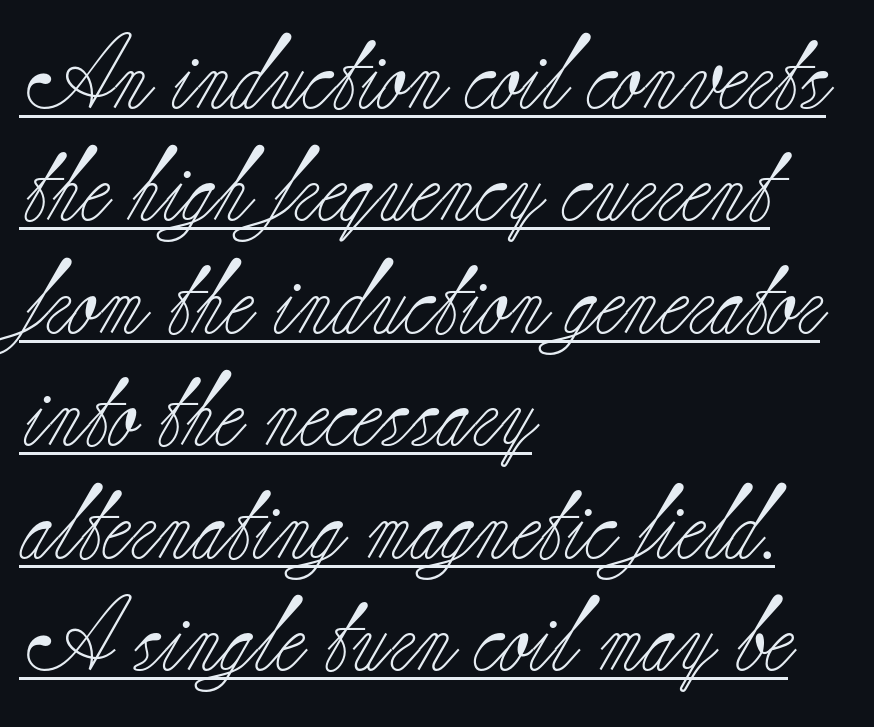
Q: Is the text bold? A: No.
Q: Is the text italic (slanted)? A: Yes.
Q: Is the typeface a serif or a sans-serif typeface? A: Serif.
Q: Is the text underlined? A: Yes.
Q: How is the paragraph aligned? A: Left-aligned.
Q: Is the spacing between letters normal or unusually wide? A: Normal.
Q: Is the spacing between lines tight, normal or loose? A: Normal.
Q: Width (condensed, normal, or wide)? A: Normal.
Q: Stroke contrast? A: Low.
Q: x-height? A: Small.
Q: Monospaced? A: No.
